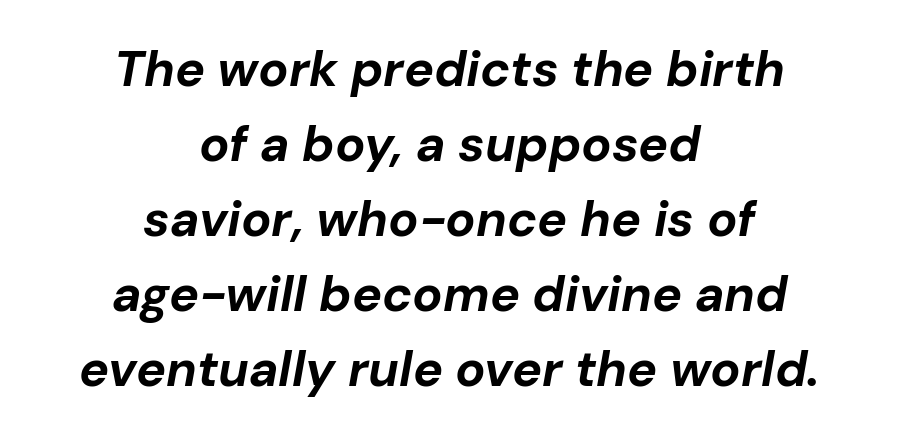
{"italic": "yes", "lean": "right", "slant_degrees": 10, "bold": "yes", "weight": "bold", "width": "normal", "stroke_contrast": "low", "x_height": "medium", "monospaced": "no", "underline": "no", "align": "center", "line_spacing": "normal", "line_spacing_ratio": 1.5, "letter_spacing": "normal", "letter_spacing_em": 0.0, "glyph_px": 50}
